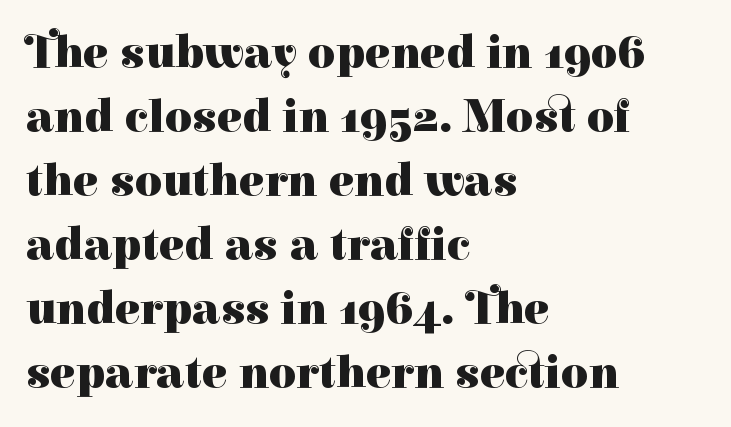
Stroke thickness is high; the sample reads as a true bold. Looks like regular typesetting: each glyph gets only the width it needs. What's the leading like? Ordinary, nothing unusual. Letters rest on an invisible, unmarked baseline. This rendering leaves character spacing at its baseline value.
